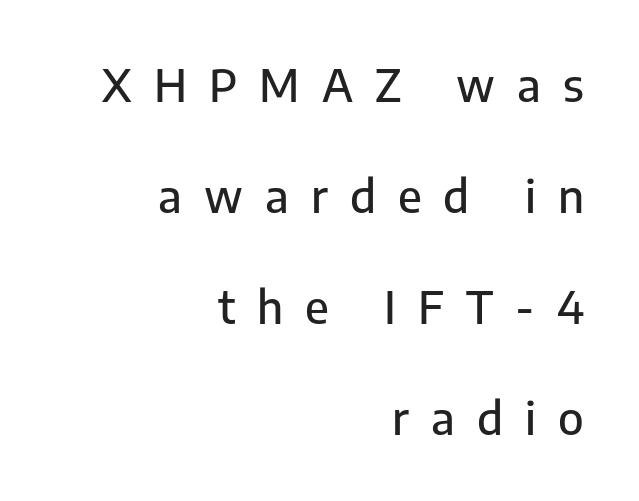
Any mark beneath the type? The region is blank. The leading is generous, giving the passage an open texture. The letters stand upright; this is a roman face. The paragraph has a hard right edge and a soft left edge.
